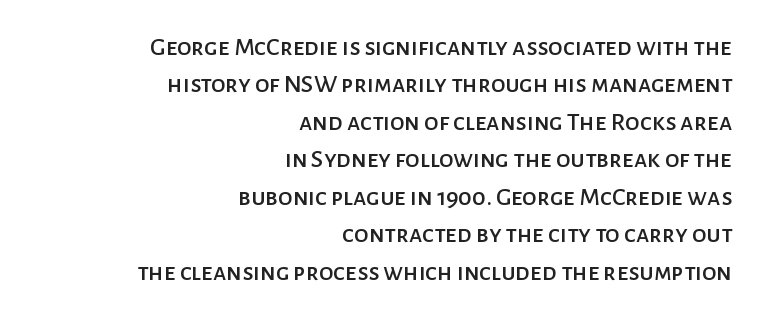
Caption: standard tracking, unaltered. The string is rendered with underlining switched off. Short and long lines alike share a common ending point at right. A normal amount of white space separates one row of letters from the next. Characters remain perfectly vertical along every line.
